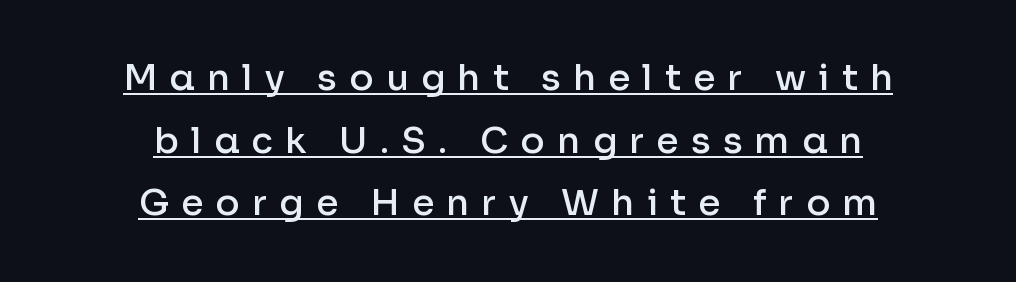
Q: Is the text bold? A: Semi-bold.
Q: Is the text italic (slanted)? A: No, it is upright.
Q: Is the typeface a serif or a sans-serif typeface? A: Sans-serif.
Q: Is the text underlined? A: Yes.
Q: How is the paragraph aligned? A: Centered.
Q: Is the spacing between letters normal or unusually wide? A: Unusually wide.
Q: Width (condensed, normal, or wide)? A: Normal.
Q: Stroke contrast? A: Low.
Q: x-height? A: Medium.
Q: Monospaced? A: No.
